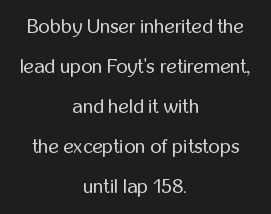
The specimen omits any rule beneath the text block's lines. Baseline-to-baseline distance is far greater than the letter height. The characters are drawn with everyday or finer stroke widths. This is the regular roman posture of the typeface. Here the glyphs are tracked normally, forming tight word shapes.
